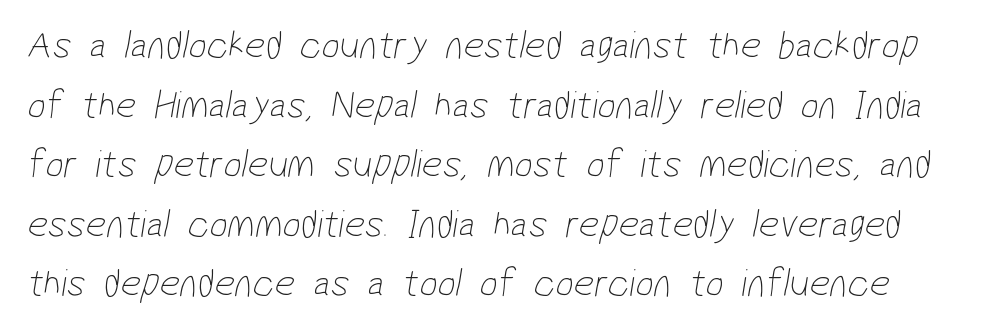
{"serif": "no", "bold": "no", "weight": "thin", "width": "condensed", "stroke_contrast": "low", "x_height": "medium", "monospaced": "no", "underline": "no", "line_spacing": "normal", "line_spacing_ratio": 1.49, "letter_spacing": "normal", "letter_spacing_em": 0.0, "glyph_px": 40}
